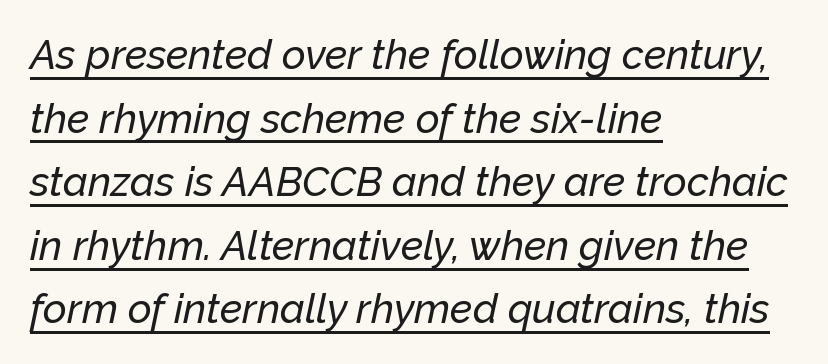
{"italic": "yes", "lean": "right", "slant_degrees": 12, "width": "normal", "stroke_contrast": "low", "x_height": "medium", "monospaced": "no", "underline": "yes", "align": "left", "line_spacing": "normal", "line_spacing_ratio": 1.55, "letter_spacing": "normal", "letter_spacing_em": 0.0, "glyph_px": 41}
